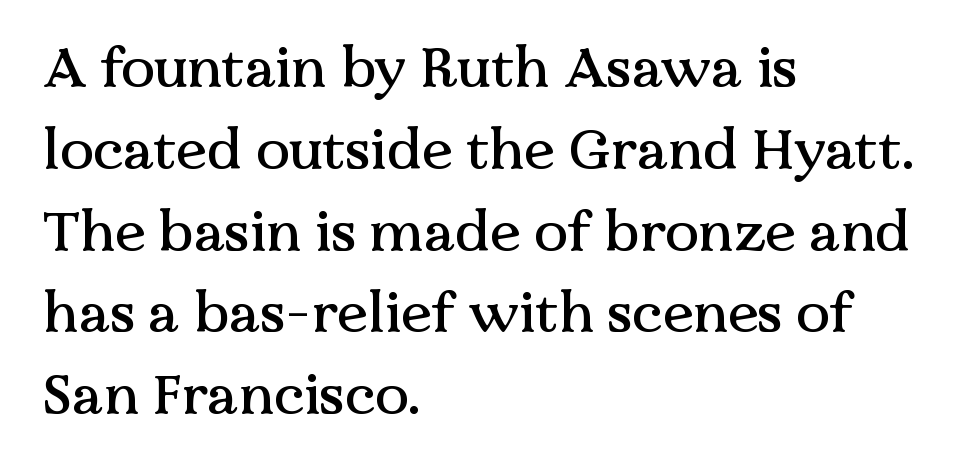
{"serif": "yes", "italic": "no", "width": "normal", "stroke_contrast": "medium", "x_height": "medium", "monospaced": "no", "underline": "no", "align": "left", "line_spacing": "normal", "line_spacing_ratio": 1.46, "letter_spacing": "normal", "letter_spacing_em": 0.0, "glyph_px": 56}
